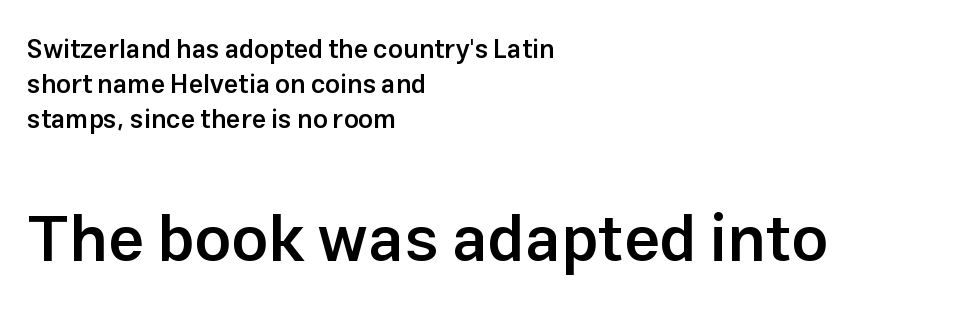
The image shows 65 px semibold sans-serif type, upright; set left-aligned, normal line spacing (1.35x), normal letter spacing, not underlined; the second (bottom) block is 2.5x larger; low stroke contrast and a medium x-height.
